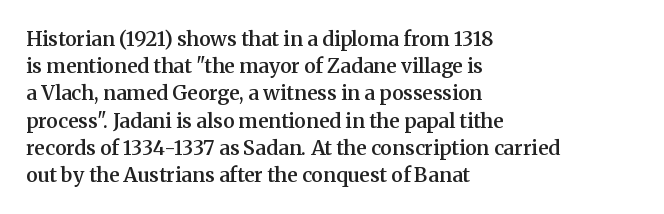
The image shows 20 px text type, upright; set left-aligned, normal line spacing (1.36x), normal letter spacing, not underlined.
